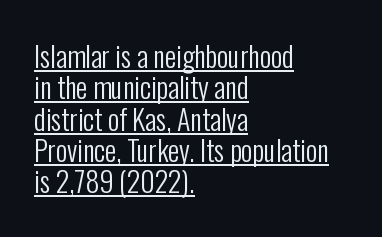
The lettering is marked with a stroke running underneath it. Grotesque or geometric, the face here clearly has no serifs. Stroke mass is kept to a normal reading level or below. Characters remain perfectly vertical along every line. Caption: standard tracking, unaltered.
